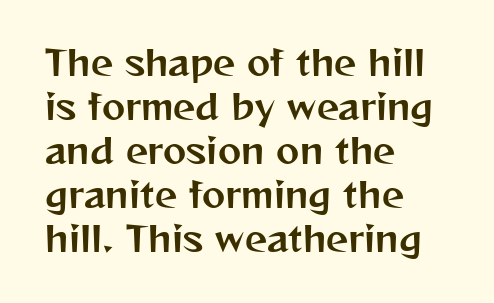
The image shows 35 px sans-serif type, upright; set left-aligned, normal line spacing (1.26x), normal letter spacing, not underlined; medium stroke contrast and a medium x-height.
